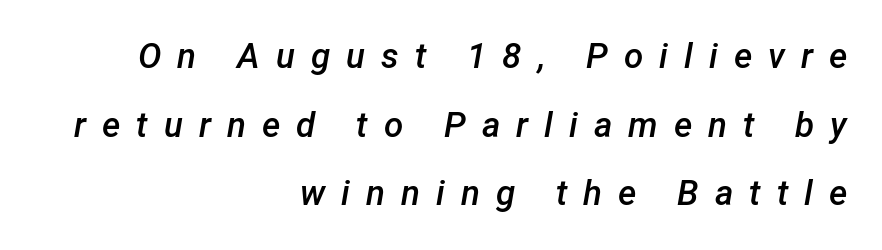
{"italic": "yes", "lean": "right", "slant_degrees": 12, "bold": "semi", "weight": "semibold", "width": "normal", "stroke_contrast": "low", "x_height": "medium", "monospaced": "no", "underline": "no", "align": "right", "line_spacing": "loose", "line_spacing_ratio": 1.96, "letter_spacing": "wide", "letter_spacing_em": 0.46, "glyph_px": 35}
